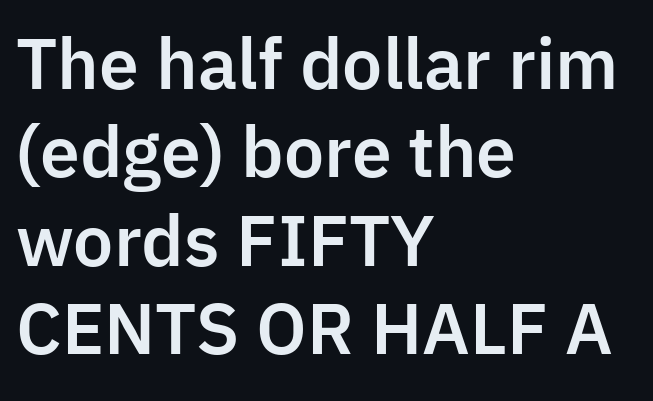
{"serif": "no", "italic": "no", "width": "normal", "stroke_contrast": "low", "x_height": "medium", "monospaced": "no", "underline": "no", "align": "left", "line_spacing": "normal", "line_spacing_ratio": 1.3, "letter_spacing": "normal", "letter_spacing_em": 0.0, "glyph_px": 68}
